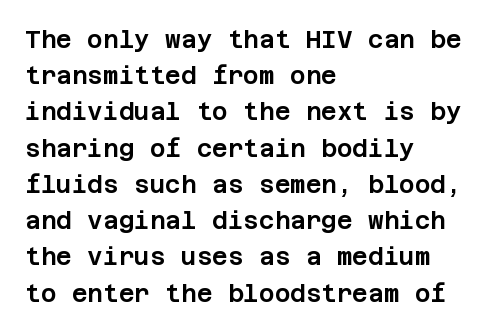
Leading: standard. Ascenders rise straight up at ninety degrees. Nobody drew a line under any word here. Here the glyphs are tracked normally, forming tight word shapes. All the whitespace from short lines collects on the right.
